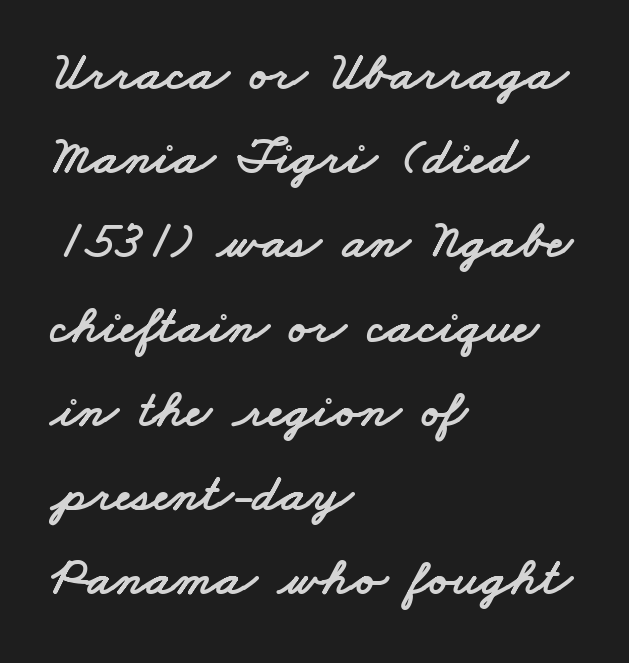
Q: Is the typeface a serif or a sans-serif typeface? A: Sans-serif.
Q: Is the text underlined? A: No.
Q: How is the paragraph aligned? A: Left-aligned.
Q: Is the spacing between letters normal or unusually wide? A: Normal.
Q: Is the spacing between lines tight, normal or loose? A: Normal.
Q: Width (condensed, normal, or wide)? A: Wide.
Q: Stroke contrast? A: Low.
Q: x-height? A: Small.
Q: Monospaced? A: No.
